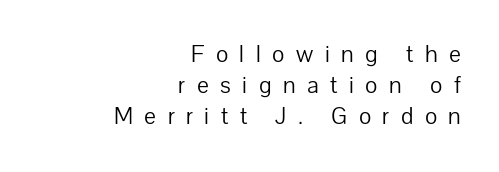
Q: Is the text bold? A: No.
Q: Is the text italic (slanted)? A: No, it is upright.
Q: Is the text underlined? A: No.
Q: How is the paragraph aligned? A: Right-aligned.
Q: Is the spacing between letters normal or unusually wide? A: Unusually wide.
Q: Is the spacing between lines tight, normal or loose? A: Normal.
